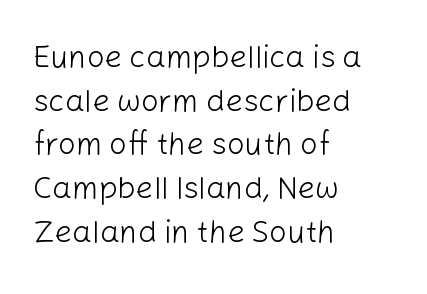
The image shows 31 px light sans-serif type, upright; set left-aligned, normal line spacing (1.41x), normal letter spacing, not underlined; low stroke contrast and a medium x-height.
